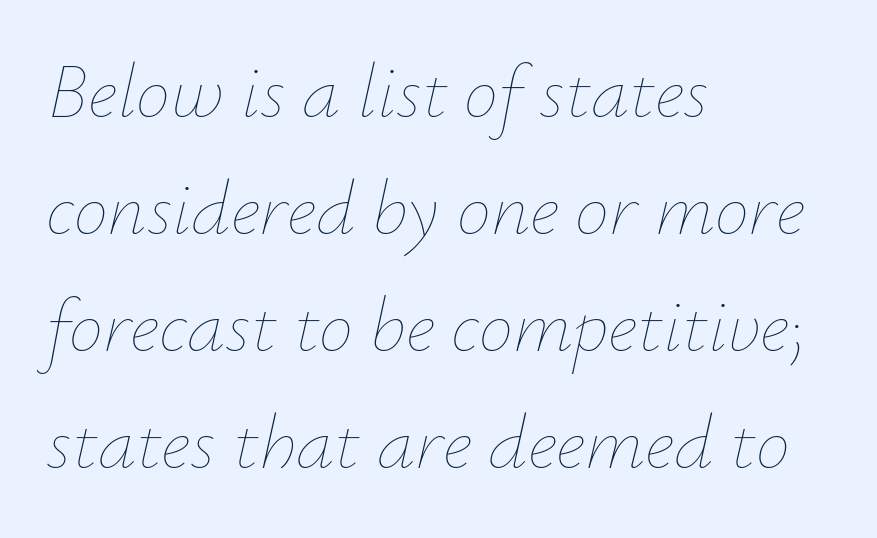
Q: Is the text bold? A: No.
Q: Is the text italic (slanted)? A: Yes, it leans right by about 12 degrees.
Q: Is the text underlined? A: No.
Q: How is the paragraph aligned? A: Left-aligned.
Q: Is the spacing between letters normal or unusually wide? A: Normal.
Q: Is the spacing between lines tight, normal or loose? A: Normal.
Q: Width (condensed, normal, or wide)? A: Normal.
Q: Stroke contrast? A: Low.
Q: x-height? A: Small.
Q: Monospaced? A: No.
